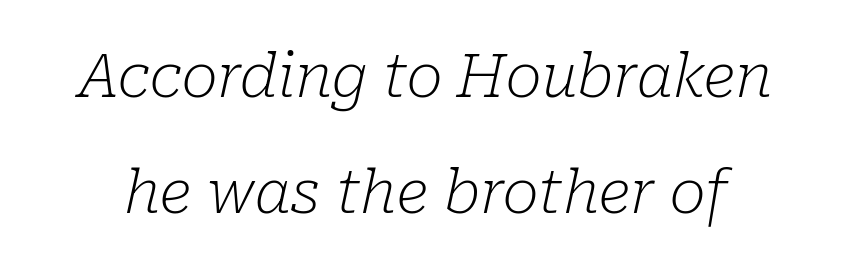
The image shows 61 px light serif type, italic (leaning right); set loose line spacing (1.9x), normal letter spacing, not underlined; low stroke contrast and a medium x-height.
